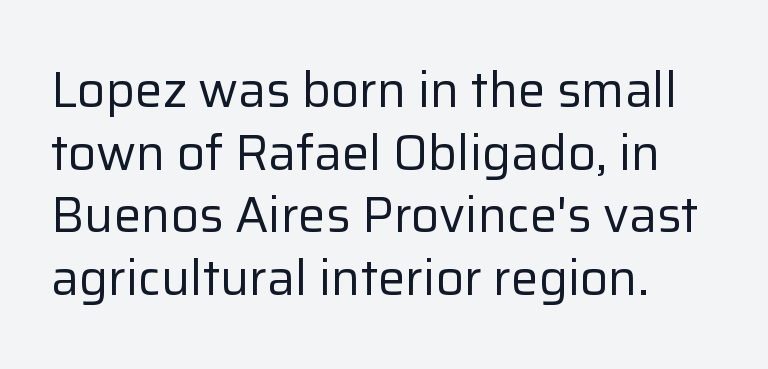
Q: Is the text bold? A: No.
Q: Is the text italic (slanted)? A: No, it is upright.
Q: Is the typeface a serif or a sans-serif typeface? A: Sans-serif.
Q: Is the text underlined? A: No.
Q: How is the paragraph aligned? A: Left-aligned.
Q: Is the spacing between letters normal or unusually wide? A: Normal.
Q: Is the spacing between lines tight, normal or loose? A: Normal.
Q: Width (condensed, normal, or wide)? A: Normal.
Q: Stroke contrast? A: Low.
Q: x-height? A: Medium.
Q: Monospaced? A: No.
